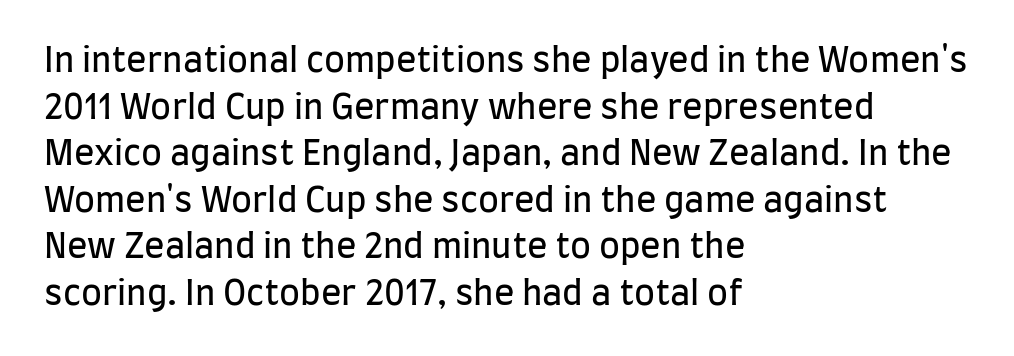
The passage shown is typed in a proportional face where columns would drift. These lines stack with their left ends in a neat column. The letters sit at their default tracking, neither squeezed nor spread. Look at the bottom of the vertical strokes: they stop flat, with no serifs.
